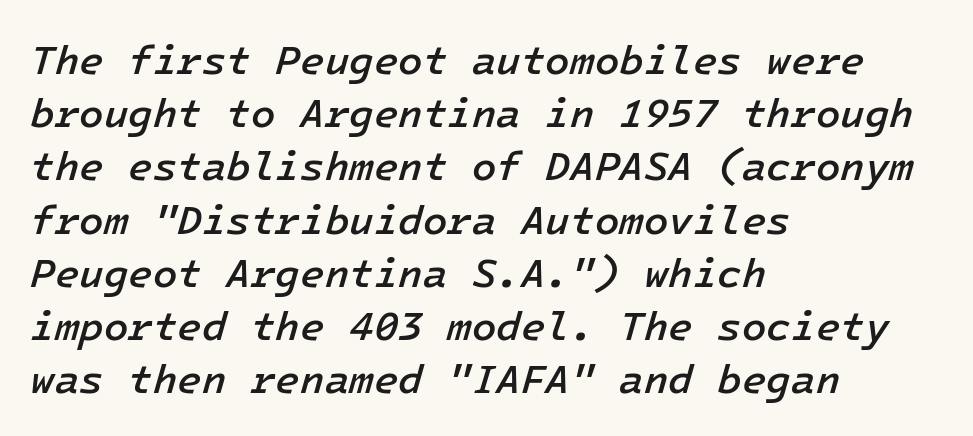
The image shows 40 px semibold type, italic (leaning right); set left-aligned, normal line spacing (1.33x), normal letter spacing, not underlined; low stroke contrast and a medium x-height.
